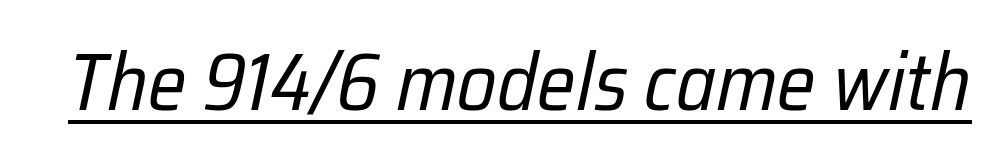
An italicized treatment has been applied to the whole sample. The letters advance in unequal steps, a hallmark of proportional type. Students, observe the line beneath the letters — that is underlining. Is the letter spacing exaggerated? No — it looks like the ordinary default. No heavy texture on the line: the type isn't bold.
